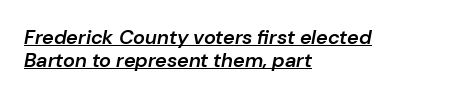
The leading is snug, giving the passage a crowded texture. Somebody hit Ctrl+U on this one — the words are underlined. Between one letter and the next there's only the usual sliver of space. The rendering uses a semibold face; strokes are thickened but not to full bold. An italicized treatment has been applied to the whole sample.
